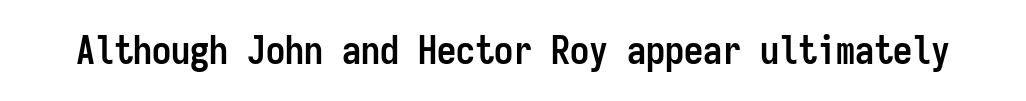
{"serif": "no", "italic": "no", "bold": "yes", "weight": "semibold", "width": "condensed", "stroke_contrast": "low", "x_height": "medium", "monospaced": "yes", "underline": "no", "letter_spacing": "normal", "letter_spacing_em": 0.0, "glyph_px": 38}
